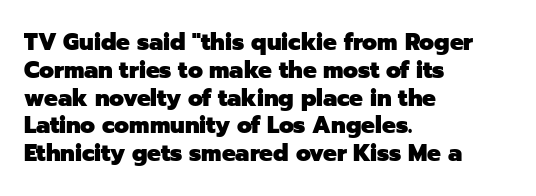
The image shows 23 px bold type, upright; set left-aligned, line spacing 1.21x, normal letter spacing, not underlined.
